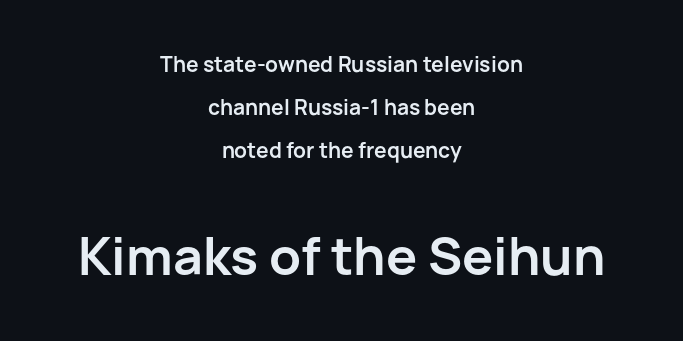
The image shows 52 px semibold sans-serif type, upright; set centered, loose line spacing (2.04x), normal letter spacing, not underlined; the second (bottom) block is 2.48x larger; low stroke contrast and a medium x-height.
